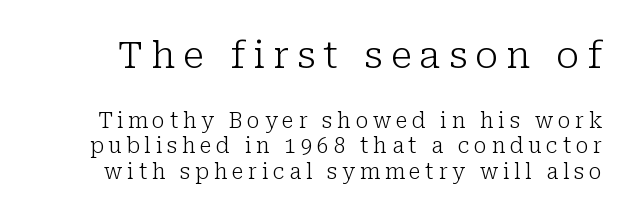
Caption: expanded tracking, letters set apart. The space beneath each line is pristine and unruled. The passage shown begins with its larger block and ends with its smaller one. The rendering uses natural spacing where letterforms have individual widths.
